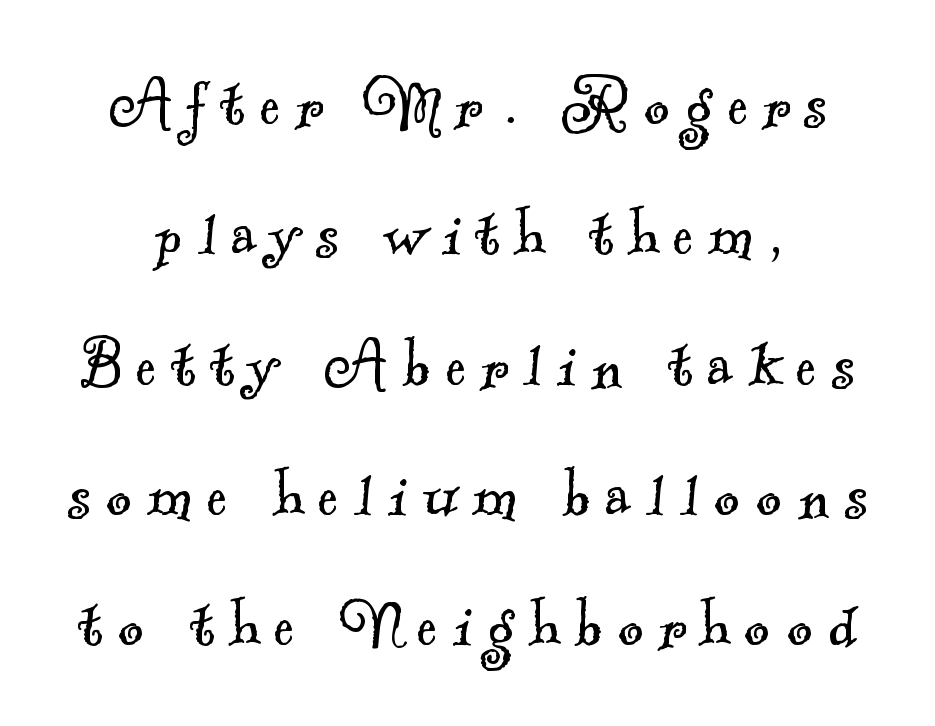
The image shows 79 px light serif type; set normal line spacing (1.65x), not underlined; a small x-height.
